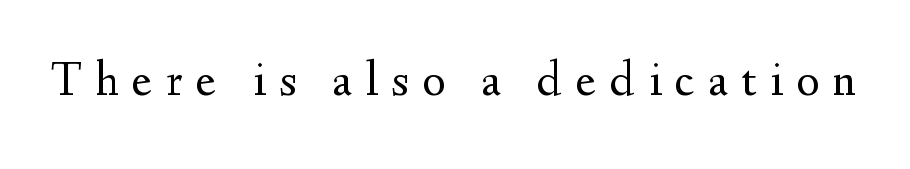
{"serif": "yes", "italic": "no", "bold": "no", "weight": "regular", "width": "normal", "stroke_contrast": "medium", "x_height": "small", "monospaced": "no", "underline": "no", "letter_spacing": "wide", "letter_spacing_em": 0.28, "glyph_px": 49}
